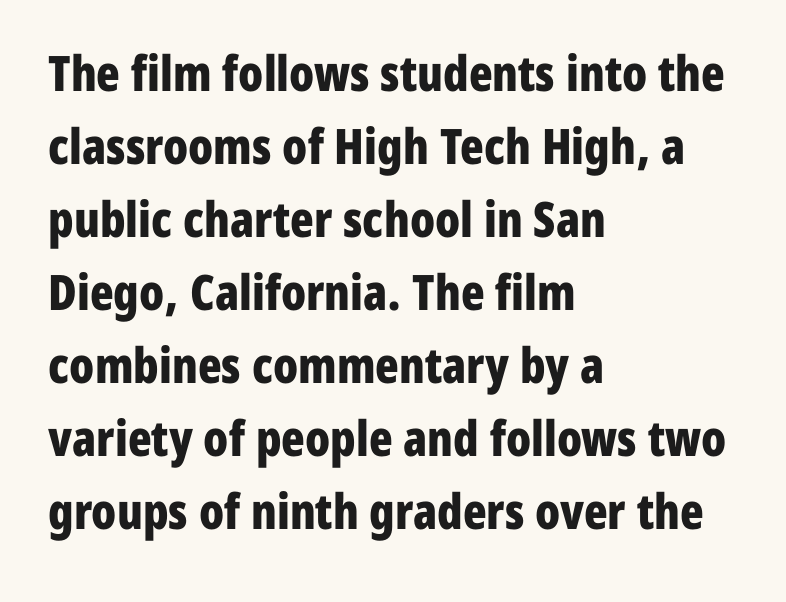
Q: Is the text bold? A: Yes.
Q: Is the text italic (slanted)? A: No, it is upright.
Q: Is the typeface a serif or a sans-serif typeface? A: Sans-serif.
Q: Is the text underlined? A: No.
Q: How is the paragraph aligned? A: Left-aligned.
Q: Is the spacing between letters normal or unusually wide? A: Normal.
Q: Is the spacing between lines tight, normal or loose? A: Normal.
Q: Width (condensed, normal, or wide)? A: Condensed.
Q: Stroke contrast? A: Low.
Q: x-height? A: Medium.
Q: Monospaced? A: No.
